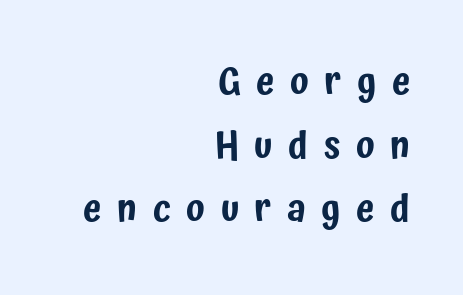
{"serif": "no", "italic": "no", "width": "condensed", "stroke_contrast": "low", "x_height": "medium", "monospaced": "no", "underline": "no", "align": "right", "line_spacing_ratio": 1.72, "letter_spacing": "wide", "letter_spacing_em": 0.42, "glyph_px": 37}
